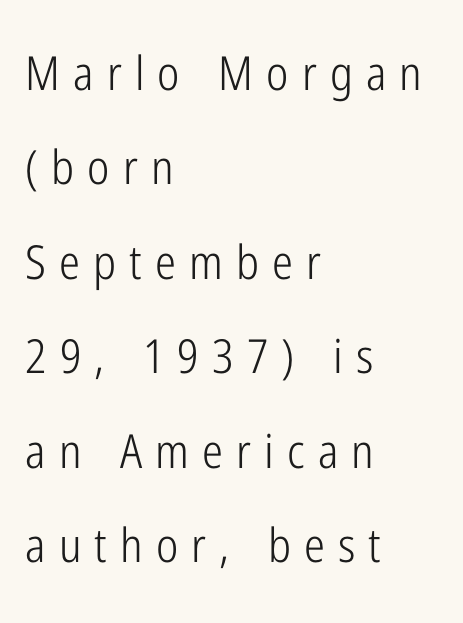
{"serif": "no", "italic": "no", "bold": "no", "weight": "light", "width": "condensed", "stroke_contrast": "low", "x_height": "medium", "monospaced": "no", "underline": "no", "align": "left", "line_spacing": "loose", "line_spacing_ratio": 2.01, "letter_spacing": "wide", "letter_spacing_em": 0.28, "glyph_px": 47}
